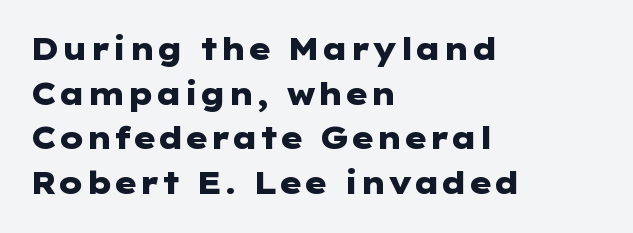
Is this a sans? Yes — the strokes have no serifs. The axis of the letterforms is exactly vertical. The rag falls on the right side of this text block. The string is rendered with underlining switched off. Nothing unusual about the tracking: characters are spaced as the font intends. The rendering uses a bold face; every stroke is thick and dark.
